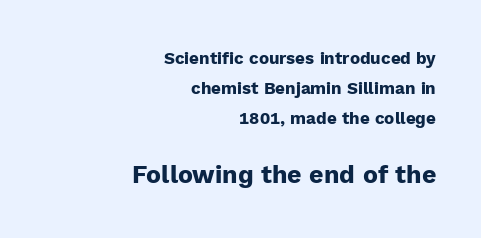
Scale increases going downward across the two blocks. The text block is weighted toward the right margin, trailing off unevenly leftward. The specimen reads as upright at a glance. Each word holds together tightly as a unit, with standard inter-letter gaps. Beneath every word, the page is bare. As a designer I'd log this as weight 700, bold.
